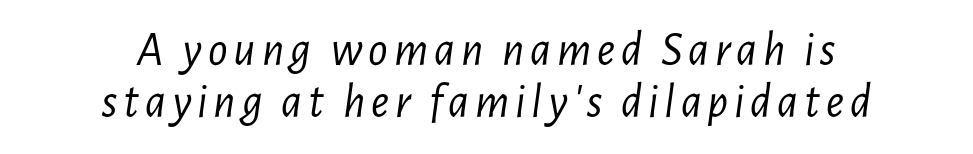
{"italic": "yes", "lean": "right", "slant_degrees": 7, "bold": "no", "weight": "light", "width": "condensed", "stroke_contrast": "low", "x_height": "medium", "monospaced": "no", "underline": "no", "align": "center", "line_spacing": "tight", "line_spacing_ratio": 1.09, "glyph_px": 48}
